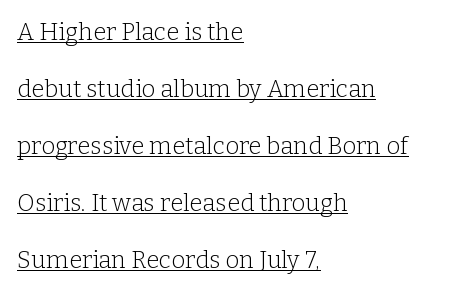
Q: Is the text bold? A: No.
Q: Is the text italic (slanted)? A: No, it is upright.
Q: Is the text underlined? A: Yes.
Q: How is the paragraph aligned? A: Left-aligned.
Q: Is the spacing between letters normal or unusually wide? A: Normal.
Q: Is the spacing between lines tight, normal or loose? A: Loose.
